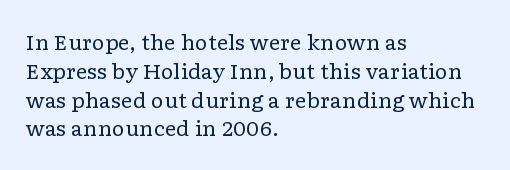
Q: Is the text bold? A: No.
Q: Is the text italic (slanted)? A: No, it is upright.
Q: Is the text underlined? A: No.
Q: How is the paragraph aligned? A: Left-aligned.
Q: Is the spacing between letters normal or unusually wide? A: Normal.
Q: Is the spacing between lines tight, normal or loose? A: Normal.
